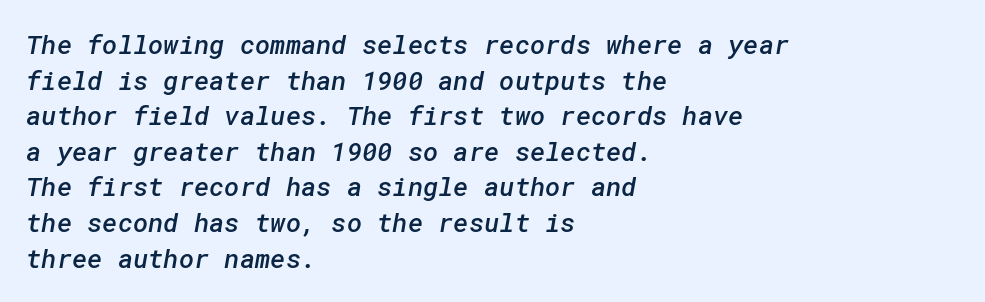
The image shows 26 px text type; set left-aligned, normal line spacing (1.37x), normal letter spacing, not underlined.
